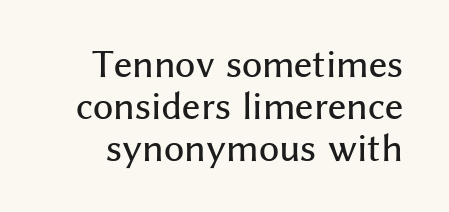
The image shows 35 px sans-serif type, upright; set line spacing 1.2x, normal letter spacing, not underlined; medium stroke contrast and a medium x-height.
